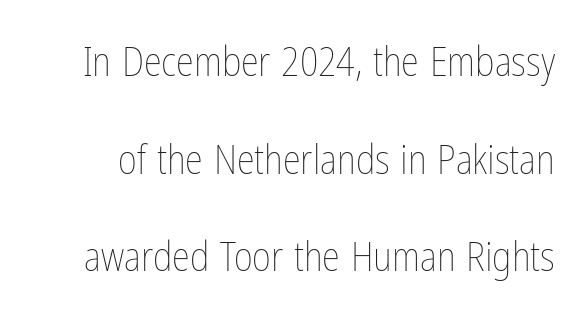
The image shows 41 px thin, condensed type, upright; set loose line spacing (2.38x), normal letter spacing, not underlined; low stroke contrast and a medium x-height.
